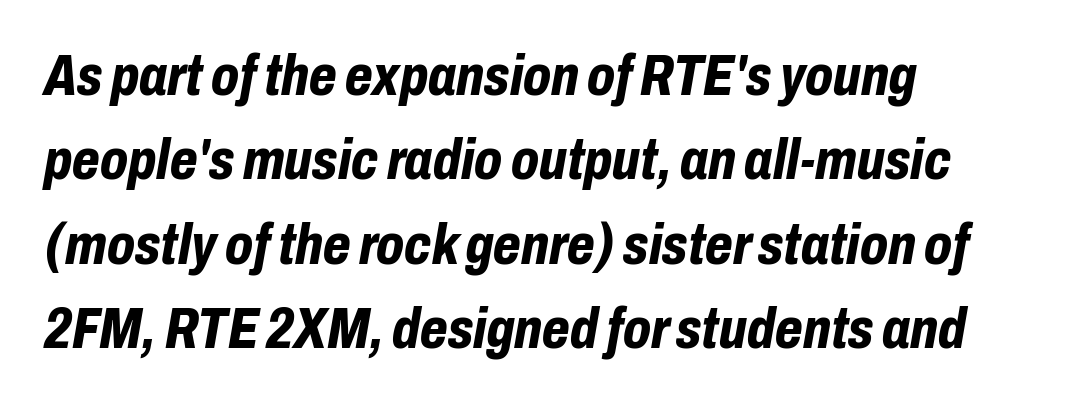
Q: Is the text bold? A: Yes.
Q: Is the text italic (slanted)? A: Yes, it leans right by about 10 degrees.
Q: Is the text underlined? A: No.
Q: How is the paragraph aligned? A: Left-aligned.
Q: Is the spacing between letters normal or unusually wide? A: Normal.
Q: Is the spacing between lines tight, normal or loose? A: Normal.
Q: Width (condensed, normal, or wide)? A: Condensed.
Q: Stroke contrast? A: Low.
Q: x-height? A: Medium.
Q: Monospaced? A: No.
